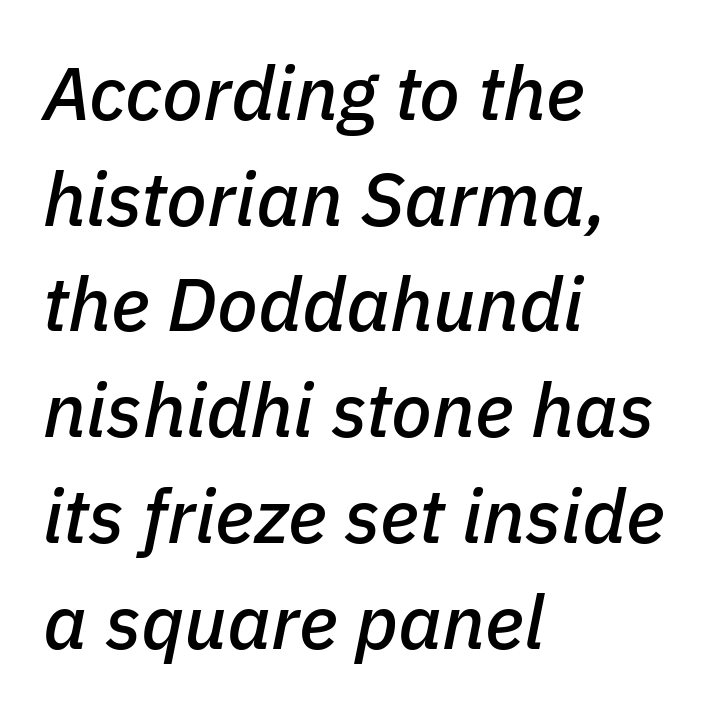
Q: Is the text italic (slanted)? A: Yes, it leans right by about 11 degrees.
Q: Is the text underlined? A: No.
Q: How is the paragraph aligned? A: Left-aligned.
Q: Is the spacing between letters normal or unusually wide? A: Normal.
Q: Is the spacing between lines tight, normal or loose? A: Normal.
Q: Width (condensed, normal, or wide)? A: Normal.
Q: Stroke contrast? A: Low.
Q: x-height? A: Medium.
Q: Monospaced? A: No.
